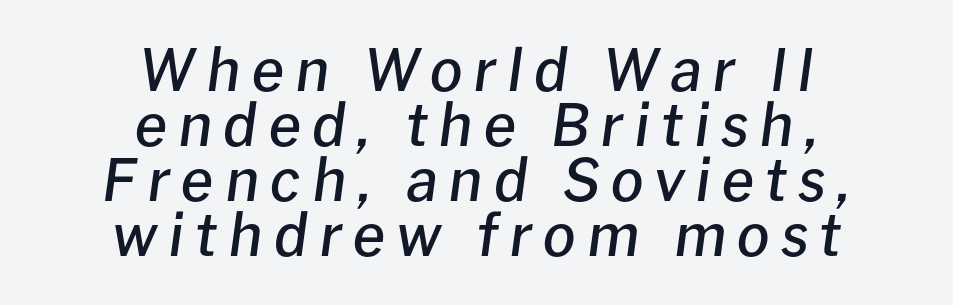
{"italic": "yes", "lean": "right", "slant_degrees": 8, "bold": "semi", "weight": "semibold", "width": "normal", "stroke_contrast": "low", "x_height": "medium", "monospaced": "no", "underline": "no", "align": "center", "line_spacing": "tight", "line_spacing_ratio": 0.95, "glyph_px": 58}
